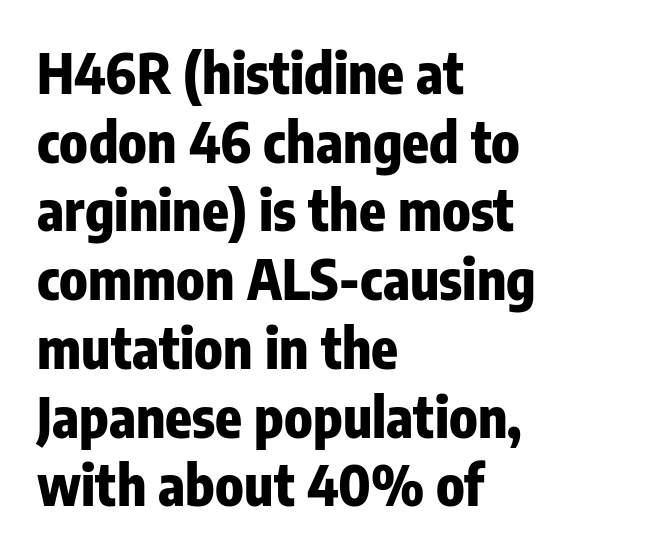
Q: Is the text bold? A: Yes.
Q: Is the text italic (slanted)? A: No, it is upright.
Q: Is the typeface a serif or a sans-serif typeface? A: Sans-serif.
Q: Is the text underlined? A: No.
Q: How is the paragraph aligned? A: Left-aligned.
Q: Is the spacing between letters normal or unusually wide? A: Normal.
Q: Is the spacing between lines tight, normal or loose? A: Normal.
Q: Width (condensed, normal, or wide)? A: Condensed.
Q: Stroke contrast? A: Low.
Q: x-height? A: Medium.
Q: Monospaced? A: No.
